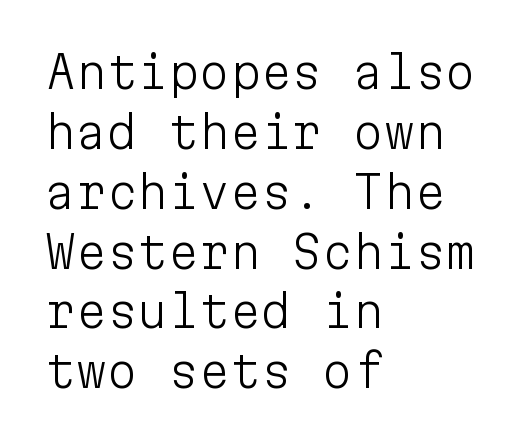
Caption: standard tracking, unaltered. Every character here occupies the same horizontal width, giving the sample a typewriter-like rhythm. Posture: straight, roman, zero tilt. The leading is moderate, giving the passage an even texture. The rendering shows plain stroke endings on the letterforms — a sans-serif design.
